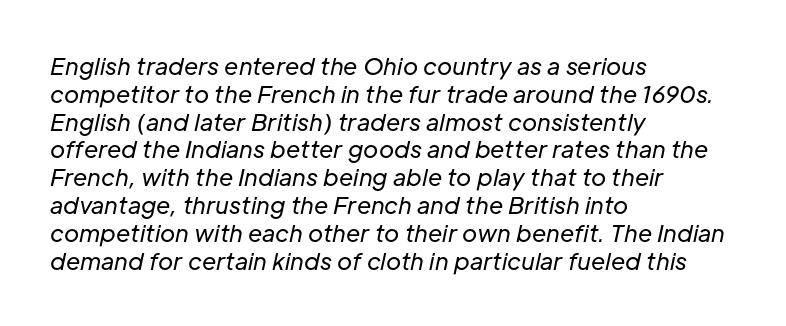
Q: Is the text bold? A: No.
Q: Is the text italic (slanted)? A: Yes, it leans right by about 12 degrees.
Q: Is the text underlined? A: No.
Q: How is the paragraph aligned? A: Left-aligned.
Q: Is the spacing between letters normal or unusually wide? A: Normal.
